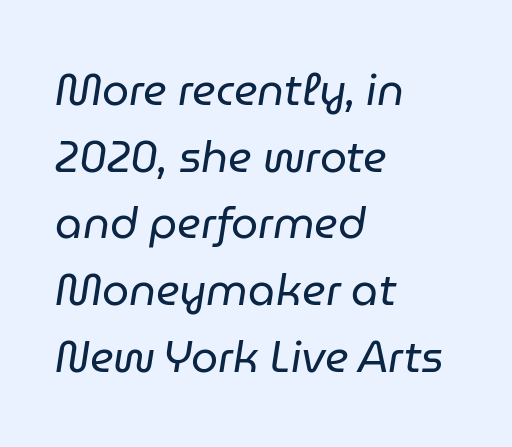
The image shows 43 px regular-weight type, italic (leaning right); set left-aligned, normal line spacing (1.55x), normal letter spacing, not underlined; low stroke contrast and a medium x-height.
